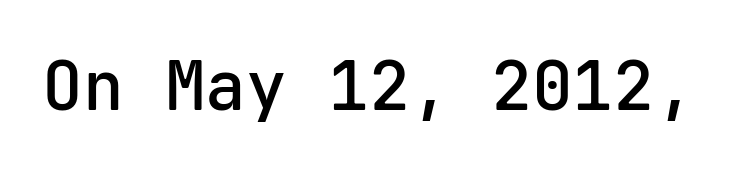
{"serif": "no", "italic": "no", "bold": "semi", "weight": "semibold", "width": "normal", "stroke_contrast": "low", "x_height": "medium", "monospaced": "yes", "underline": "no", "letter_spacing": "normal", "letter_spacing_em": 0.0, "glyph_px": 68}
